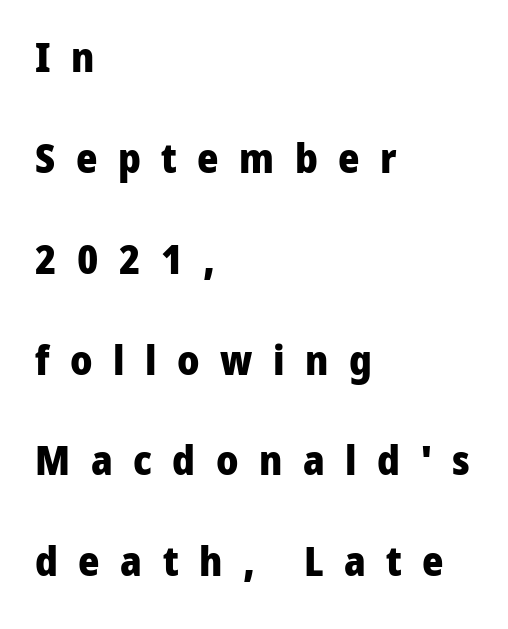
The image shows 41 px heavy sans-serif type, upright; set left-aligned, loose line spacing (2.46x), unusually wide letter spacing (+0.5 em), not underlined; low stroke contrast and a medium x-height.
